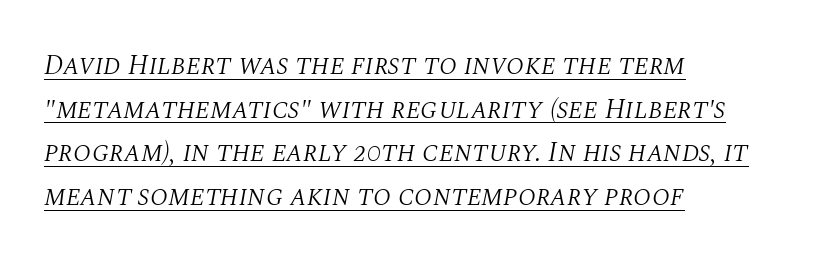
{"serif": "yes", "italic": "yes", "lean": "right", "slant_degrees": 10, "bold": "no", "weight": "light", "width": "normal", "stroke_contrast": "medium", "x_height": "large", "monospaced": "no", "underline": "yes", "align": "left", "line_spacing": "normal", "line_spacing_ratio": 1.56, "letter_spacing": "normal", "letter_spacing_em": 0.0, "glyph_px": 28}
